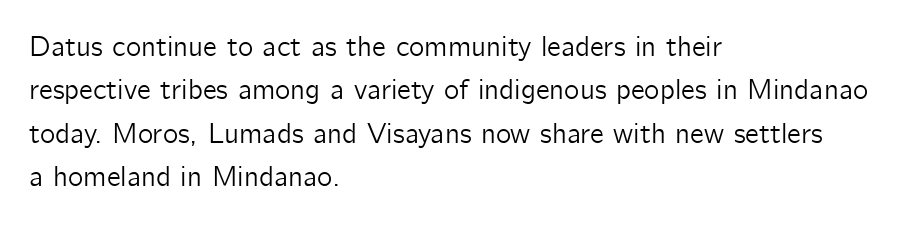
{"serif": "no", "italic": "no", "width": "normal", "stroke_contrast": "low", "x_height": "medium", "monospaced": "no", "underline": "no", "align": "left", "line_spacing": "normal", "line_spacing_ratio": 1.5, "letter_spacing": "normal", "letter_spacing_em": 0.0, "glyph_px": 29}
